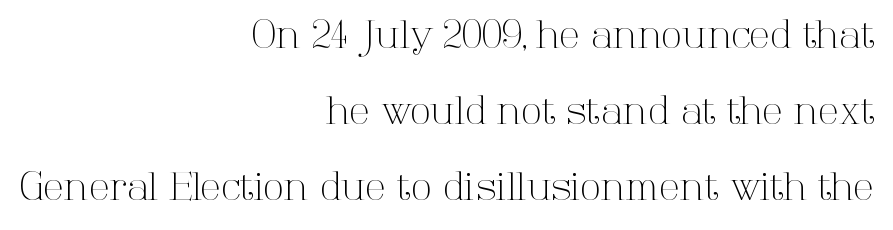
Q: Is the text bold? A: No.
Q: Is the text italic (slanted)? A: No, it is upright.
Q: Is the typeface a serif or a sans-serif typeface? A: Serif.
Q: Is the text underlined? A: No.
Q: How is the paragraph aligned? A: Right-aligned.
Q: Is the spacing between letters normal or unusually wide? A: Normal.
Q: Is the spacing between lines tight, normal or loose? A: Loose.
Q: Width (condensed, normal, or wide)? A: Normal.
Q: Stroke contrast? A: High.
Q: x-height? A: Medium.
Q: Monospaced? A: No.
